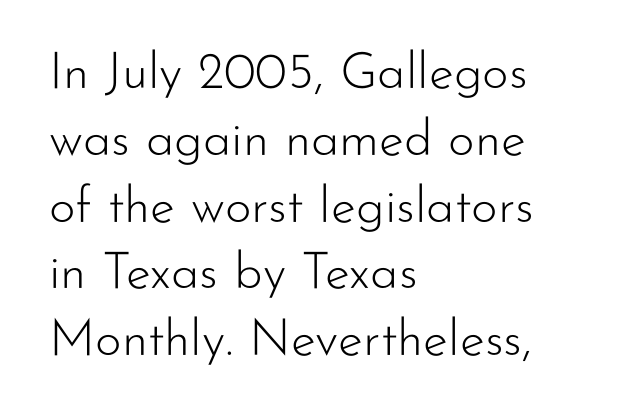
{"serif": "no", "italic": "no", "bold": "no", "weight": "light", "width": "normal", "stroke_contrast": "low", "x_height": "small", "monospaced": "no", "underline": "no", "align": "left", "line_spacing": "normal", "line_spacing_ratio": 1.31, "letter_spacing": "normal", "letter_spacing_em": 0.0, "glyph_px": 51}
